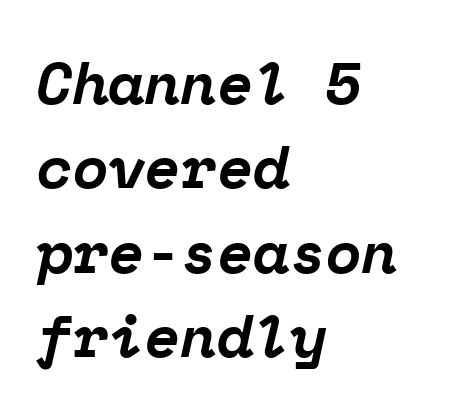
The image shows 59 px bold serif type, italic (leaning right), monospaced; set left-aligned, normal line spacing (1.43x), normal letter spacing, not underlined; low stroke contrast and a medium x-height.
